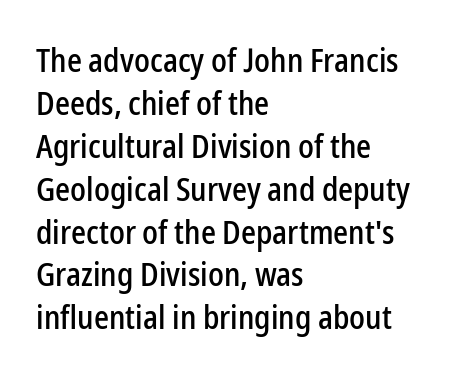
Posture: upright roman. Compared with a centered layout, this one pins lines to the left instead. Summary of vertical rhythm: regular, with standard interline spacing. Classification — sans serif.
